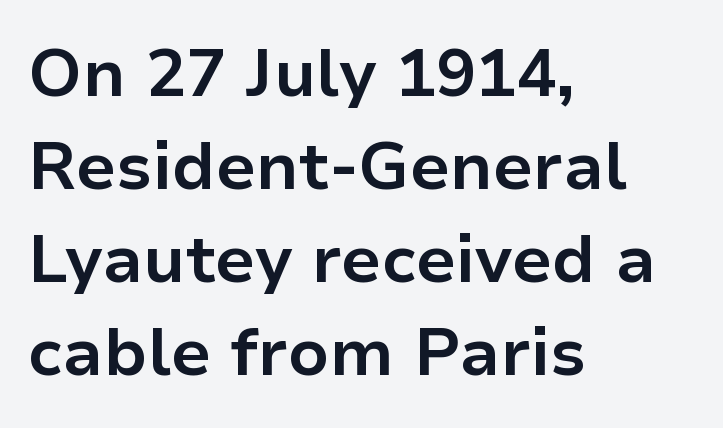
The passage shown stacks its lines at a standard gap. These words are printed bold, with thick strokes throughout. If you drew a line through each stem, it would be perfectly vertical. Nobody touched the tracking dial on this one. Observe the absence of serifs on each vertical stroke in this sample.
